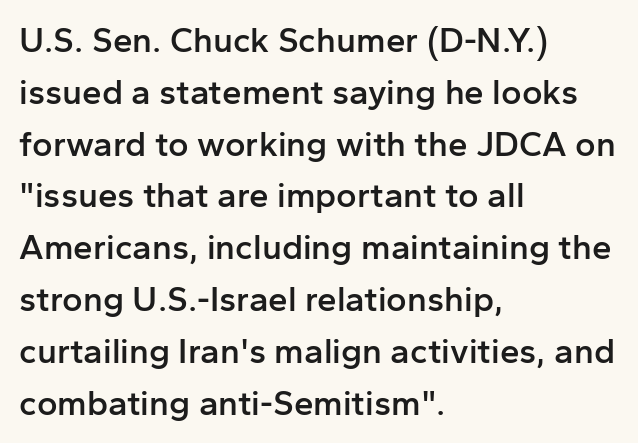
Q: Is the text bold? A: Semi-bold.
Q: Is the text italic (slanted)? A: No, it is upright.
Q: Is the typeface a serif or a sans-serif typeface? A: Sans-serif.
Q: Is the text underlined? A: No.
Q: How is the paragraph aligned? A: Left-aligned.
Q: Is the spacing between letters normal or unusually wide? A: Normal.
Q: Is the spacing between lines tight, normal or loose? A: Normal.
Q: Width (condensed, normal, or wide)? A: Normal.
Q: Stroke contrast? A: Low.
Q: x-height? A: Medium.
Q: Monospaced? A: No.
